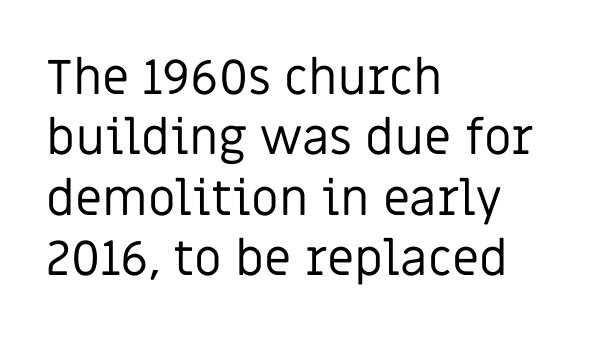
Q: Is the text bold? A: No.
Q: Is the text italic (slanted)? A: No, it is upright.
Q: Is the typeface a serif or a sans-serif typeface? A: Sans-serif.
Q: Is the text underlined? A: No.
Q: How is the paragraph aligned? A: Left-aligned.
Q: Is the spacing between letters normal or unusually wide? A: Normal.
Q: Width (condensed, normal, or wide)? A: Normal.
Q: Stroke contrast? A: Low.
Q: x-height? A: Large.
Q: Monospaced? A: No.
